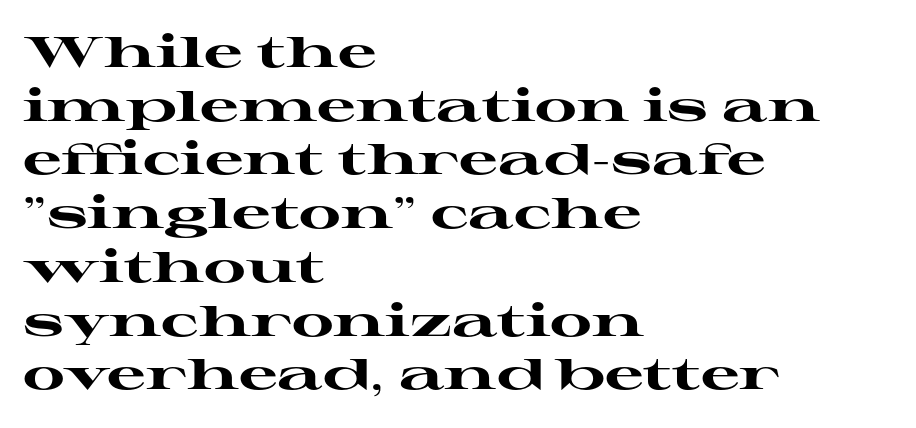
The face used here is proportionally spaced, like ordinary book or web type. No word sits above an underline. Style check: upright. The sample has been set heavy, in full bold.
